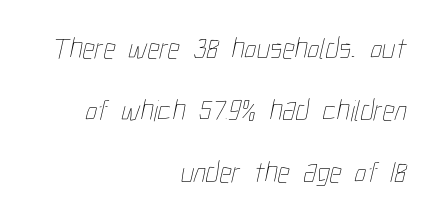
The image shows 30 px thin, condensed type; set right-aligned, loose line spacing (2.06x), normal letter spacing, not underlined; low stroke contrast and a medium x-height.
